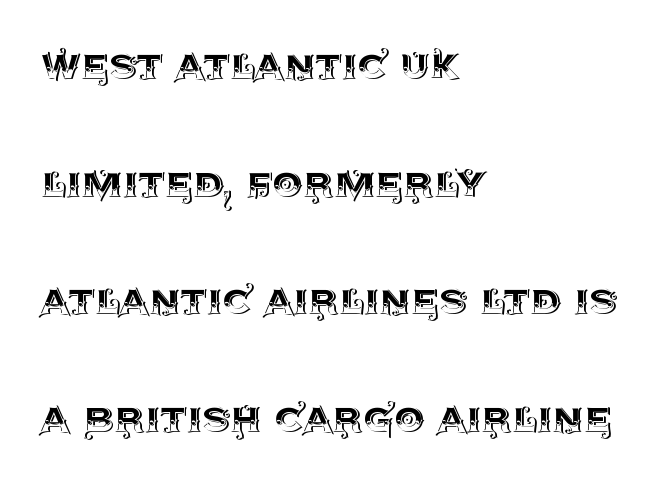
{"italic": "no", "width": "normal", "x_height": "large", "monospaced": "no", "underline": "no", "align": "left", "line_spacing": "loose", "line_spacing_ratio": 2.45, "letter_spacing": "normal", "letter_spacing_em": 0.0, "glyph_px": 48}
